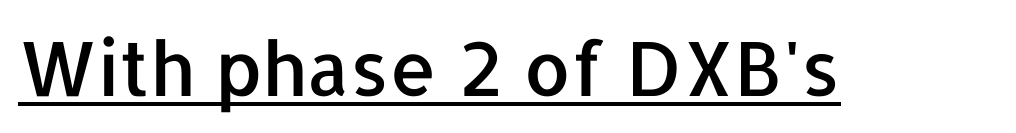
A typesetter would call this proportional, since set widths differ per character. Underlining? Definitely there. The characters display no serif detailing; their extremities are plain. This sample uses plain, unmodified letter spacing.
